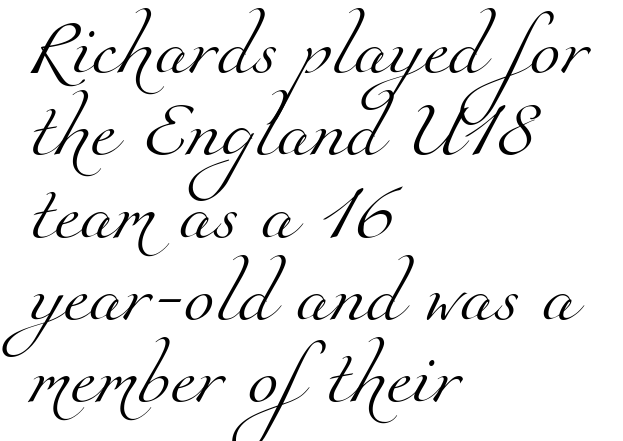
Q: Is the text bold? A: No.
Q: Is the typeface a serif or a sans-serif typeface? A: Serif.
Q: Is the text underlined? A: No.
Q: How is the paragraph aligned? A: Left-aligned.
Q: Is the spacing between letters normal or unusually wide? A: Normal.
Q: Is the spacing between lines tight, normal or loose? A: Normal.
Q: Width (condensed, normal, or wide)? A: Normal.
Q: Stroke contrast? A: Medium.
Q: x-height? A: Small.
Q: Monospaced? A: No.
